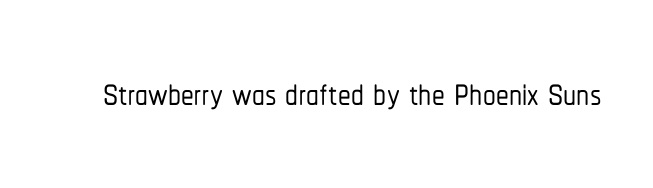
Q: Is the text italic (slanted)? A: No, it is upright.
Q: Is the typeface a serif or a sans-serif typeface? A: Sans-serif.
Q: Is the text underlined? A: No.
Q: Is the spacing between letters normal or unusually wide? A: Normal.
Q: Width (condensed, normal, or wide)? A: Condensed.
Q: Stroke contrast? A: Low.
Q: x-height? A: Medium.
Q: Monospaced? A: No.
